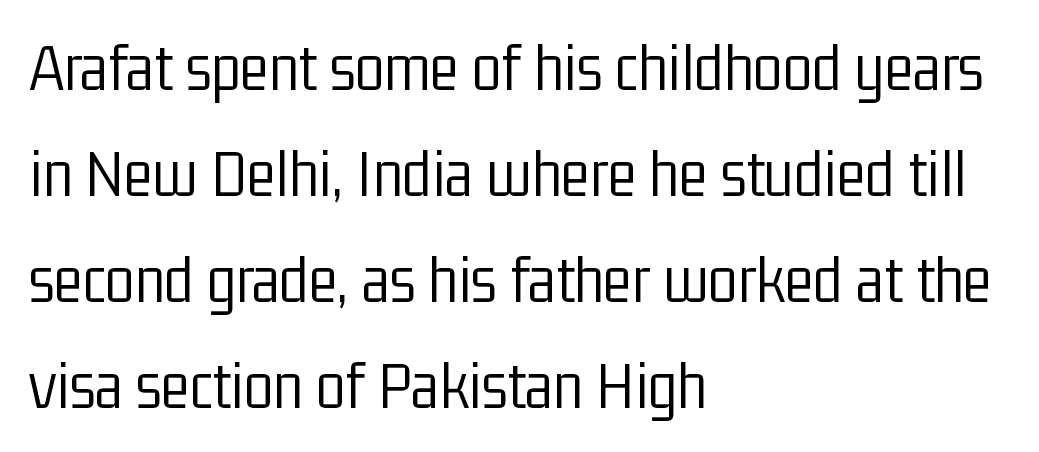
{"serif": "no", "italic": "no", "bold": "no", "weight": "light", "width": "condensed", "stroke_contrast": "low", "x_height": "medium", "monospaced": "no", "underline": "no", "align": "left", "line_spacing": "normal", "line_spacing_ratio": 1.56, "letter_spacing": "normal", "letter_spacing_em": 0.0, "glyph_px": 68}
